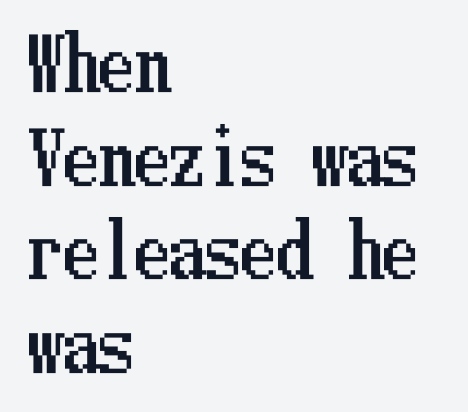
{"italic": "no", "width": "condensed", "stroke_contrast": "low", "x_height": "medium", "underline": "no", "align": "left", "line_spacing": "normal", "line_spacing_ratio": 1.32, "letter_spacing": "normal", "letter_spacing_em": 0.0, "glyph_px": 71}
